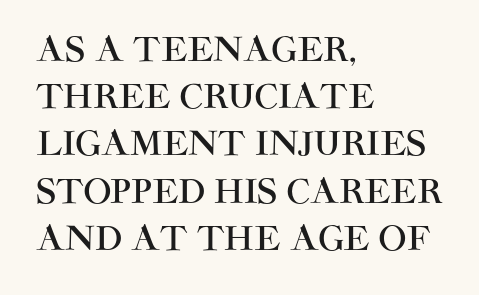
The face used here is a sans, in the tradition of grotesques and geometrics. The lines sit at an ordinary, default distance from one another. Underlining? Definitely not there. Short note: letters normally spaced. These lines are set flush left with a ragged right edge. The typography opts for an upright posture over an oblique one.
